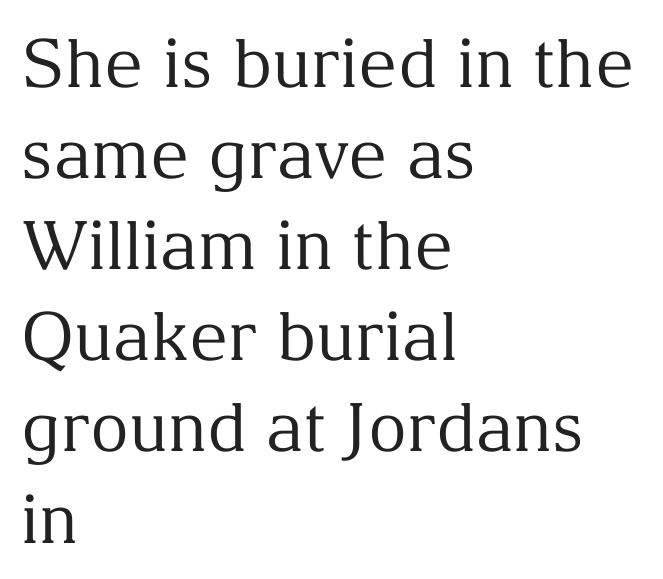
The image shows 67 px regular-weight serif type, upright; set left-aligned, normal line spacing (1.36x), normal letter spacing, not underlined; medium stroke contrast and a medium x-height.
